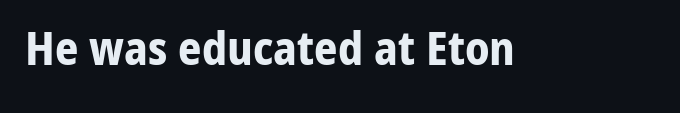
{"serif": "no", "italic": "no", "bold": "yes", "weight": "bold", "width": "normal", "stroke_contrast": "low", "x_height": "medium", "monospaced": "no", "underline": "no", "letter_spacing": "normal", "letter_spacing_em": 0.0, "glyph_px": 46}
